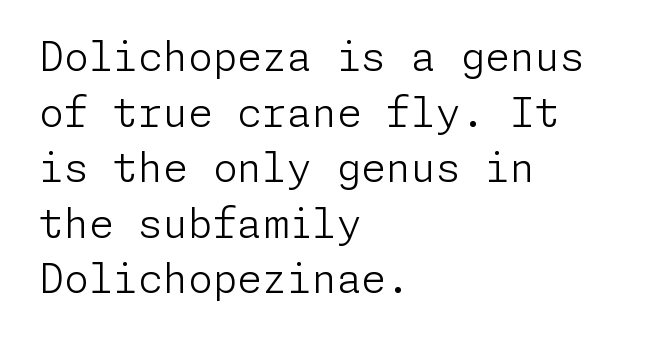
Q: Is the text bold? A: No.
Q: Is the text italic (slanted)? A: No, it is upright.
Q: Is the typeface a serif or a sans-serif typeface? A: Sans-serif.
Q: Is the text underlined? A: No.
Q: How is the paragraph aligned? A: Left-aligned.
Q: Is the spacing between letters normal or unusually wide? A: Normal.
Q: Is the spacing between lines tight, normal or loose? A: Normal.
Q: Width (condensed, normal, or wide)? A: Normal.
Q: Stroke contrast? A: Low.
Q: x-height? A: Medium.
